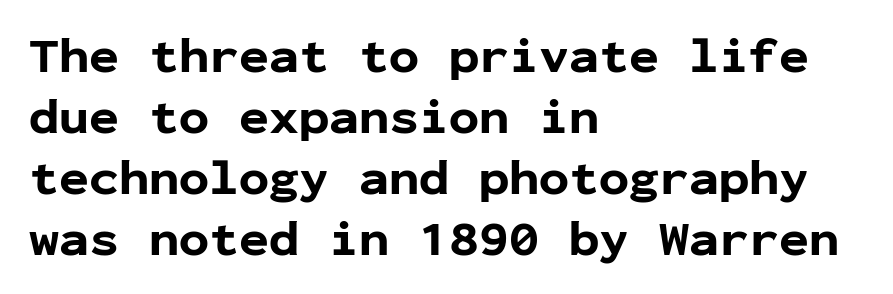
The image shows 50 px bold sans-serif type, upright, monospaced; set left-aligned, line spacing 1.22x, normal letter spacing, not underlined; low stroke contrast and a medium x-height.
